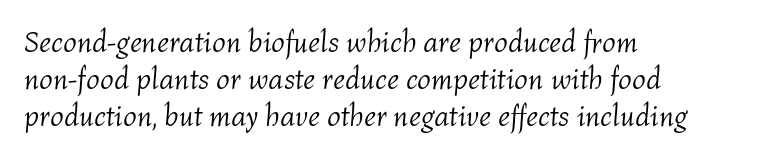
{"italic": "yes", "lean": "right", "slant_degrees": 4, "bold": "no", "weight": "light", "width": "normal", "stroke_contrast": "medium", "x_height": "medium", "monospaced": "no", "underline": "no", "align": "left", "line_spacing_ratio": 1.23, "letter_spacing": "normal", "letter_spacing_em": 0.0, "glyph_px": 30}
